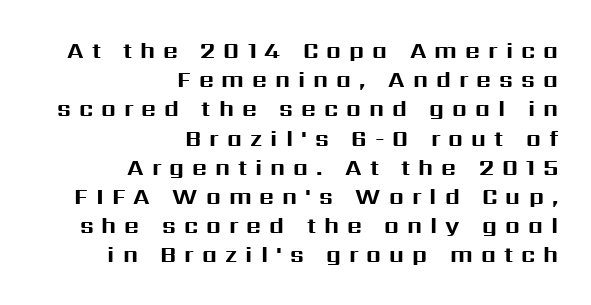
Q: Is the text bold? A: Yes.
Q: Is the text italic (slanted)? A: No, it is upright.
Q: Is the text underlined? A: No.
Q: How is the paragraph aligned? A: Right-aligned.
Q: Is the spacing between letters normal or unusually wide? A: Unusually wide.
Q: Is the spacing between lines tight, normal or loose? A: Normal.
